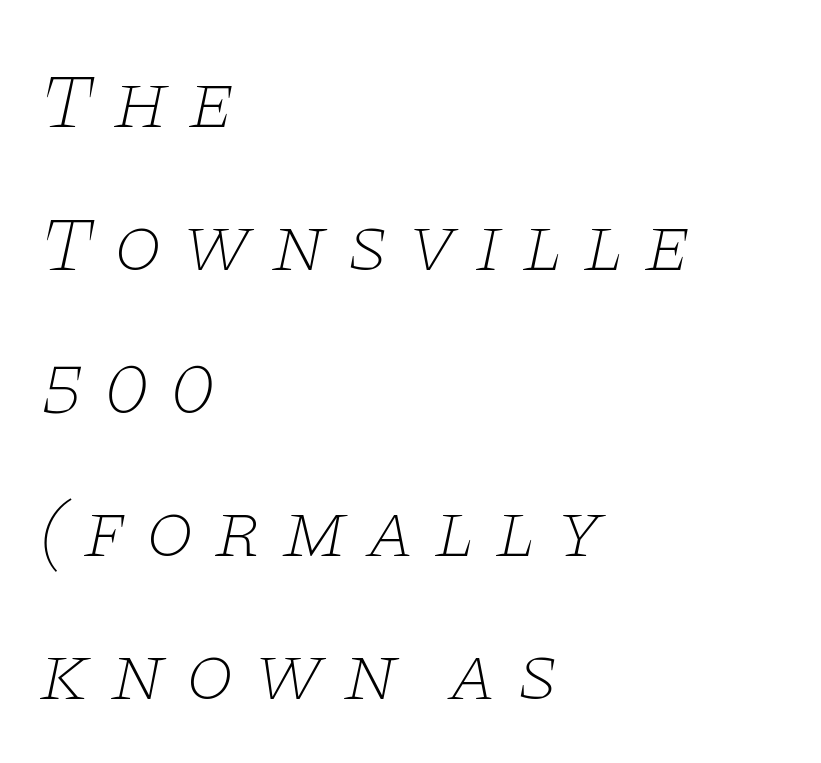
Q: Is the text bold? A: No.
Q: Is the text italic (slanted)? A: Yes, it leans right by about 11 degrees.
Q: Is the typeface a serif or a sans-serif typeface? A: Serif.
Q: Is the text underlined? A: No.
Q: How is the paragraph aligned? A: Left-aligned.
Q: Is the spacing between letters normal or unusually wide? A: Unusually wide.
Q: Width (condensed, normal, or wide)? A: Wide.
Q: Stroke contrast? A: Low.
Q: x-height? A: Large.
Q: Monospaced? A: No.
